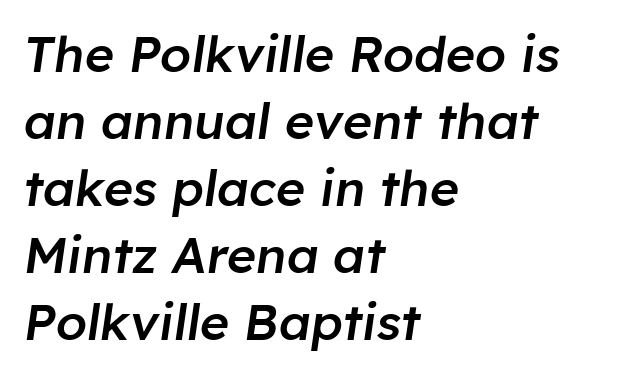
Spacing verdict: proportional, widths tailored to each character. An italicized treatment has been applied to the whole sample. Compared with typical paragraphs, the rows here are spaced about the same. The letters sit at their default tracking, neither squeezed nor spread.
